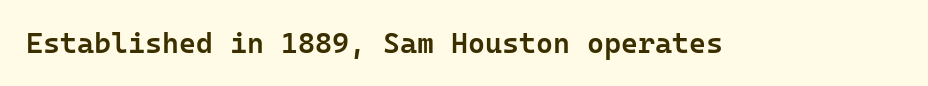
These lines were composed using upright roman letters. This rendering leaves character spacing at its baseline value. Typographic density is moderately raised because the face is semibold. Just letters on the line, the space beneath them empty.
